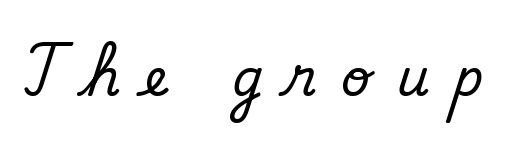
The image shows 51 px regular-weight sans-serif type; set unusually wide letter spacing (+0.48 em), not underlined; low stroke contrast and a small x-height.
